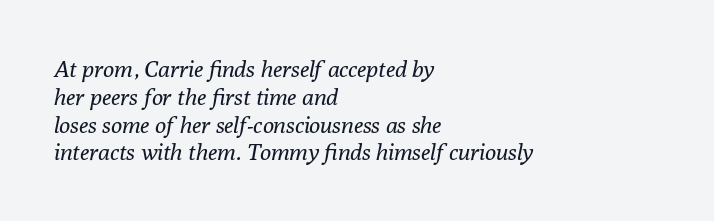
The image shows 23 px text type, italic (leaning right); set left-aligned, line spacing 1.21x, normal letter spacing, not underlined.
